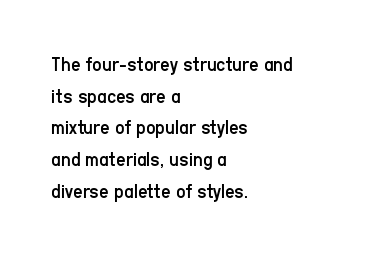
{"italic": "no", "bold": "no", "underline": "no", "align": "left", "line_spacing": "normal", "line_spacing_ratio": 1.51, "letter_spacing": "normal", "letter_spacing_em": 0.0, "glyph_px": 21}
